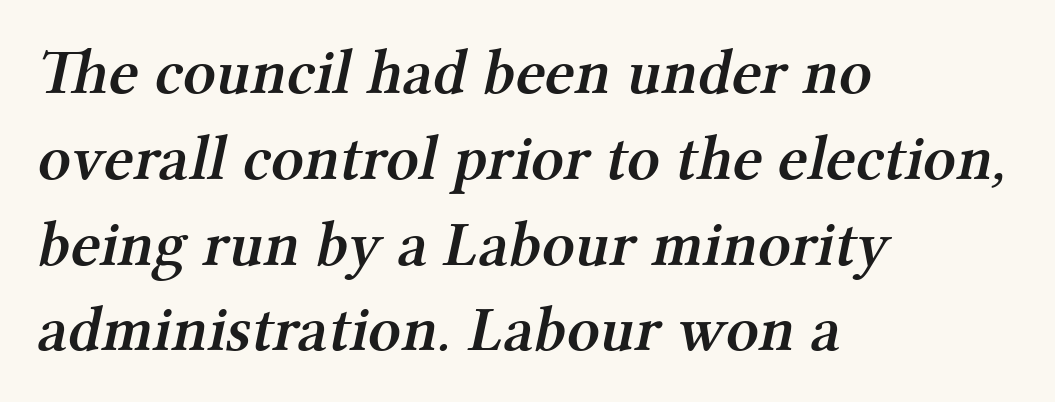
Q: Is the text bold? A: Semi-bold.
Q: Is the typeface a serif or a sans-serif typeface? A: Serif.
Q: Is the text underlined? A: No.
Q: How is the paragraph aligned? A: Left-aligned.
Q: Is the spacing between letters normal or unusually wide? A: Normal.
Q: Is the spacing between lines tight, normal or loose? A: Normal.
Q: Width (condensed, normal, or wide)? A: Normal.
Q: Stroke contrast? A: Medium.
Q: x-height? A: Medium.
Q: Monospaced? A: No.
